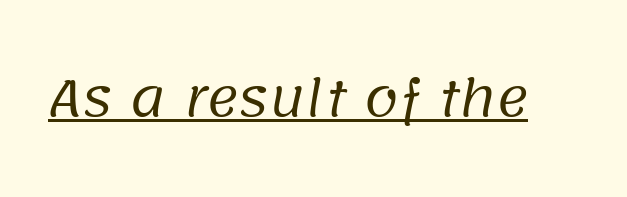
Q: Is the text bold? A: No.
Q: Is the typeface a serif or a sans-serif typeface? A: Sans-serif.
Q: Is the text underlined? A: Yes.
Q: Is the spacing between letters normal or unusually wide? A: Normal.
Q: Width (condensed, normal, or wide)? A: Normal.
Q: Stroke contrast? A: Low.
Q: x-height? A: Large.
Q: Monospaced? A: No.
